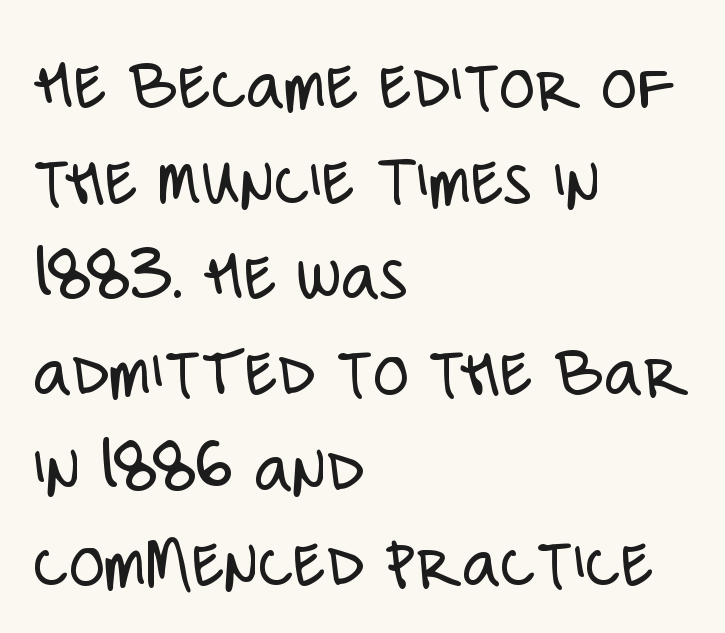
The rendering shows plain stroke endings on the letterforms — a sans-serif design. The passage shown is typed in a proportional face where columns would drift. A classic flush-left, rag-right setting is used for this passage. Weight class: somewhere from thin through regular. The words here are not underlined. A roman cut, with each character standing at attention.
